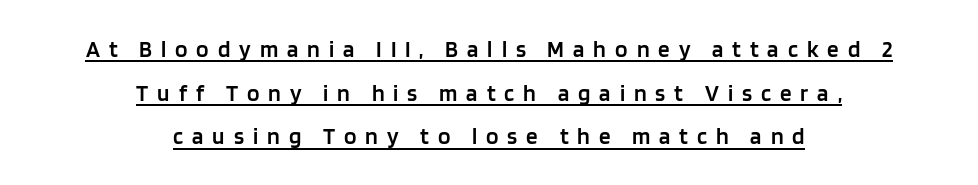
Q: Is the text bold? A: Semi-bold.
Q: Is the text italic (slanted)? A: No, it is upright.
Q: Is the text underlined? A: Yes.
Q: How is the paragraph aligned? A: Centered.
Q: Is the spacing between letters normal or unusually wide? A: Unusually wide.
Q: Is the spacing between lines tight, normal or loose? A: Loose.
